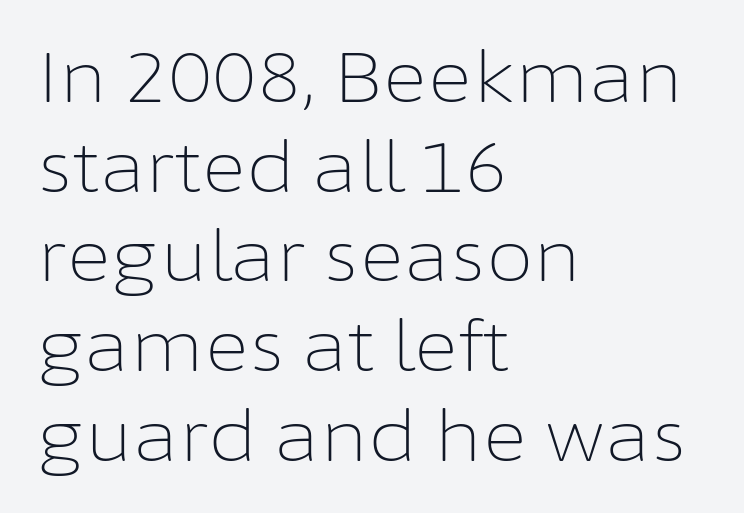
All the whitespace from short lines collects on the right. A typesetter would mark this as roman, not italic. The characters are drawn with everyday or finer stroke widths. Regarding serifs, this sample does without them. What stands out about the letter spacing? Nothing — it is the standard amount. The letters advance in unequal steps, a hallmark of proportional type.
